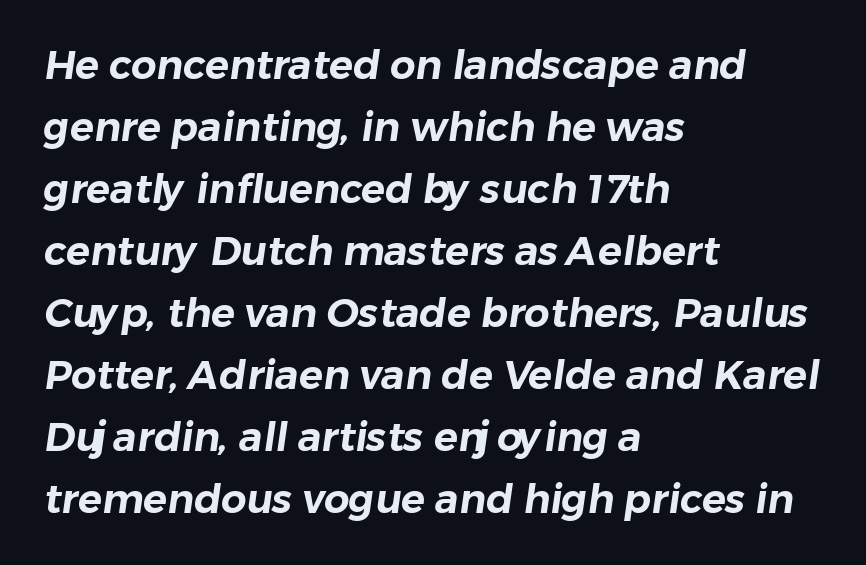
The image shows 40 px sans-serif type; set left-aligned, normal line spacing (1.55x), normal letter spacing, not underlined; low stroke contrast and a medium x-height.
